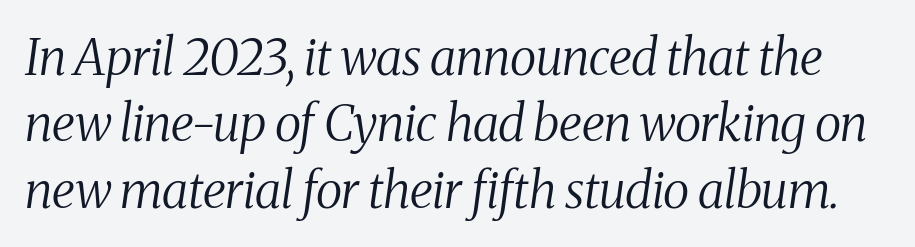
{"serif": "yes", "italic": "yes", "lean": "right", "slant_degrees": 8, "bold": "no", "weight": "regular", "width": "condensed", "stroke_contrast": "medium", "x_height": "medium", "monospaced": "no", "underline": "no", "line_spacing": "normal", "line_spacing_ratio": 1.33, "letter_spacing": "normal", "letter_spacing_em": 0.0, "glyph_px": 50}
